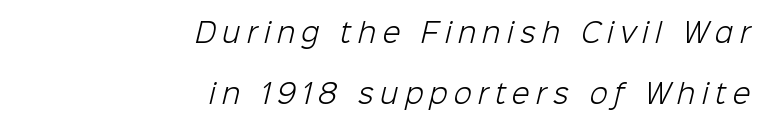
{"bold": "no", "underline": "no", "align": "right", "line_spacing": "loose", "line_spacing_ratio": 2.35, "letter_spacing": "wide", "letter_spacing_em": 0.25, "glyph_px": 26}
